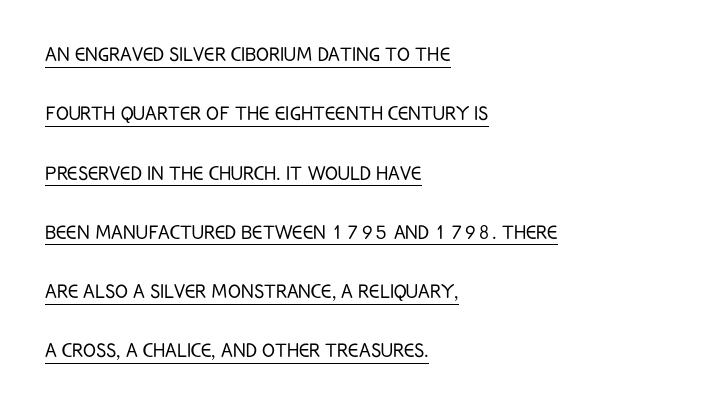
Counters stay open thanks to moderate or lighter strokes. Check the space under the baseline: a stroke is drawn there. Caption: multi-line text, flush left, ragged right. The lettering holds an erect, upright posture throughout. Tracking here is standard; glyphs follow each other at the usual distance.
